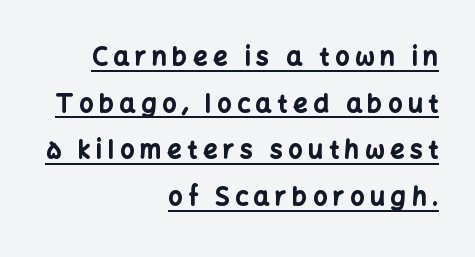
The image shows 25 px bold type, upright; set right-aligned, line spacing 1.87x, unusually wide letter spacing (+0.23 em), underlined.
